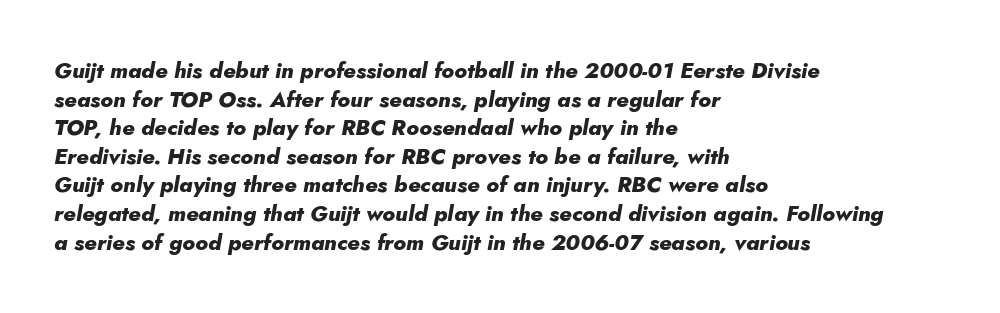
Q: Is the text bold? A: Yes.
Q: Is the text italic (slanted)? A: Yes, it leans right by about 5 degrees.
Q: Is the text underlined? A: No.
Q: How is the paragraph aligned? A: Left-aligned.
Q: Is the spacing between letters normal or unusually wide? A: Normal.
Q: Is the spacing between lines tight, normal or loose? A: Normal.
